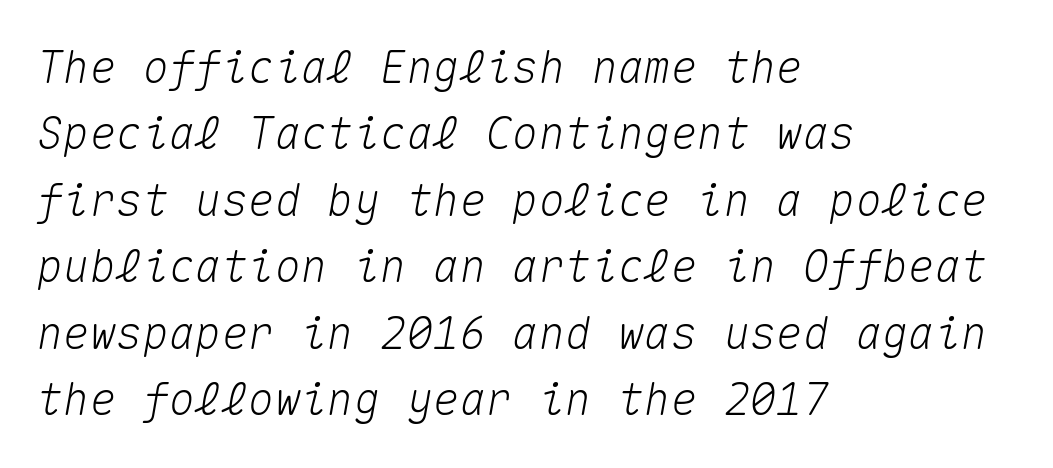
Q: Is the text italic (slanted)? A: Yes, it leans right by about 10 degrees.
Q: Is the text underlined? A: No.
Q: How is the paragraph aligned? A: Left-aligned.
Q: Is the spacing between letters normal or unusually wide? A: Normal.
Q: Is the spacing between lines tight, normal or loose? A: Normal.
Q: Width (condensed, normal, or wide)? A: Normal.
Q: Stroke contrast? A: Medium.
Q: x-height? A: Medium.
Q: Monospaced? A: Yes.
